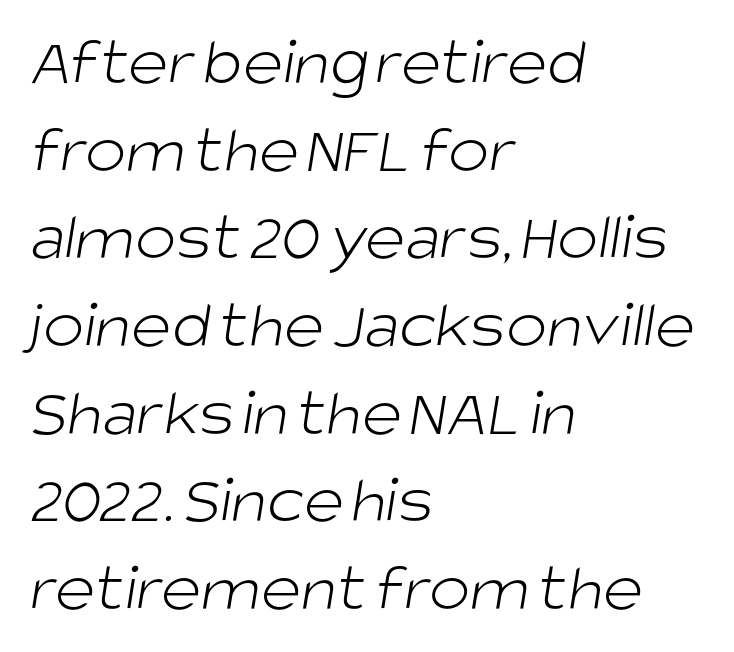
The image shows 69 px light sans-serif type; set left-aligned, normal line spacing (1.27x), normal letter spacing, not underlined; low stroke contrast and a large x-height.
